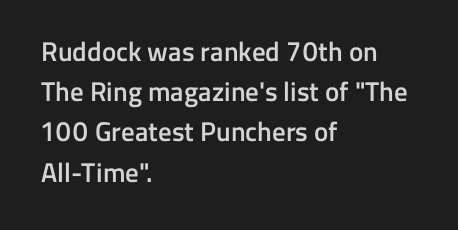
The image shows 27 px text type, upright; set left-aligned, normal line spacing (1.49x), normal letter spacing, not underlined.
